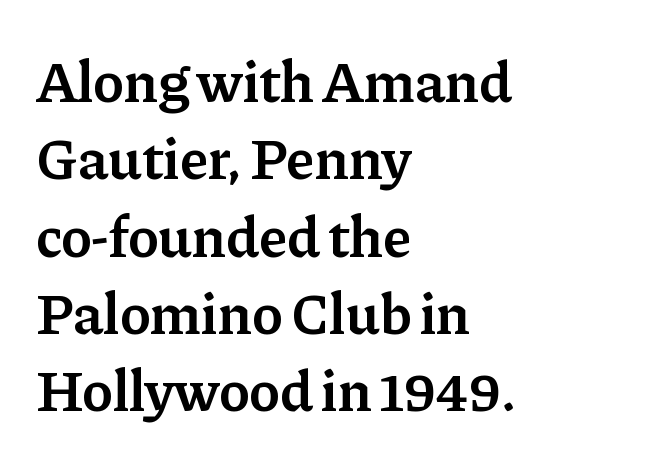
As a designer I'd log this as weight 600, semibold. How would I describe the line gaps? Plain and ordinary. You can tell from the footed stems that serif type was used. If you drew a ruler down the left edge, every line would touch it. The letters advance in unequal steps, a hallmark of proportional type. What stands out about the letter spacing? Nothing — it is the standard amount.
